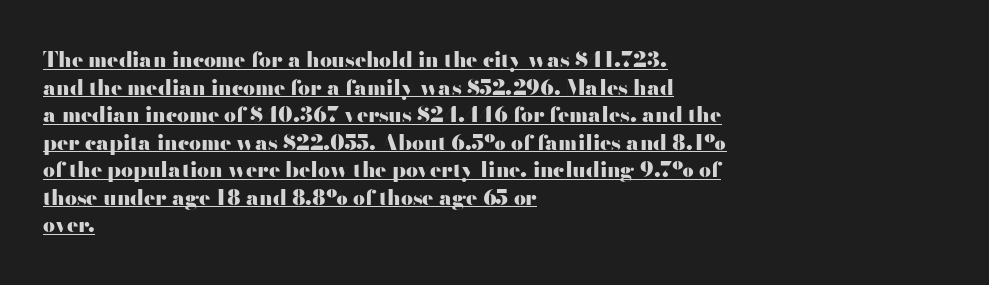
The image shows 21 px bold type, upright; set left-aligned, normal line spacing (1.31x), normal letter spacing, underlined.
